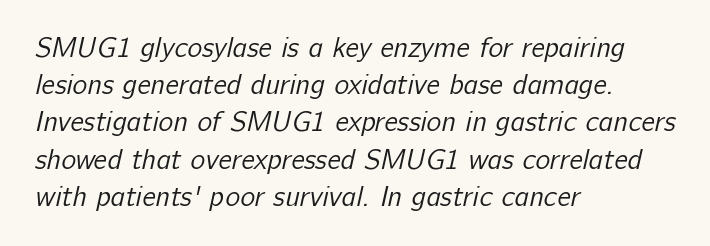
How are the letters spaced? Ordinarily, with no added tracking. Glance below the letters and you will spot only blank space. Vertical spacing — default. The typeface has the unassuming heft of standard copy or less. Looks like regular typesetting: each glyph gets only the width it needs. Are there feet on the stems? There aren't — it's a sans.
